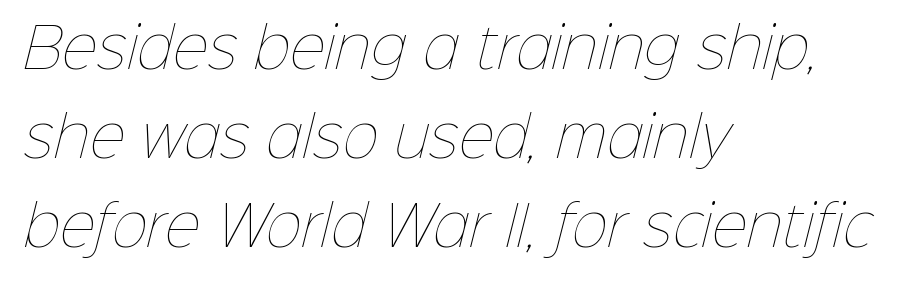
The image shows 55 px thin type; set left-aligned, normal line spacing (1.62x), normal letter spacing, not underlined; low stroke contrast and a medium x-height.
